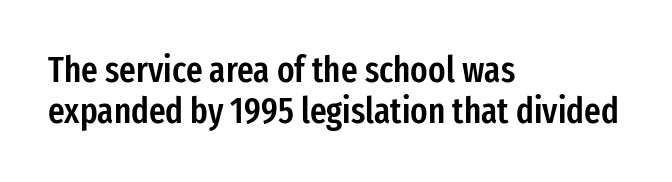
Posture: straight, roman, zero tilt. This rendering features lettering with no underline. Whoever set this chose condensed vertical rhythm over breathing room. Students, this is semibold: more ink than regular, less than bold. The lines in this sample share a left origin and differ only in where they stop.
